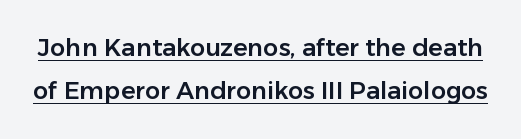
{"italic": "no", "underline": "yes", "line_spacing_ratio": 1.81, "letter_spacing": "normal", "letter_spacing_em": 0.0, "glyph_px": 24}
